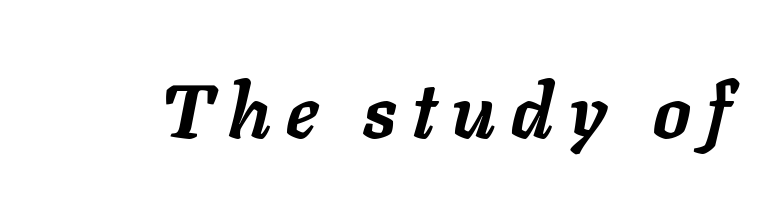
{"italic": "yes", "lean": "right", "slant_degrees": 11, "bold": "yes", "weight": "semibold", "width": "normal", "stroke_contrast": "low", "x_height": "medium", "monospaced": "no", "underline": "no", "letter_spacing": "wide", "letter_spacing_em": 0.21, "glyph_px": 75}
